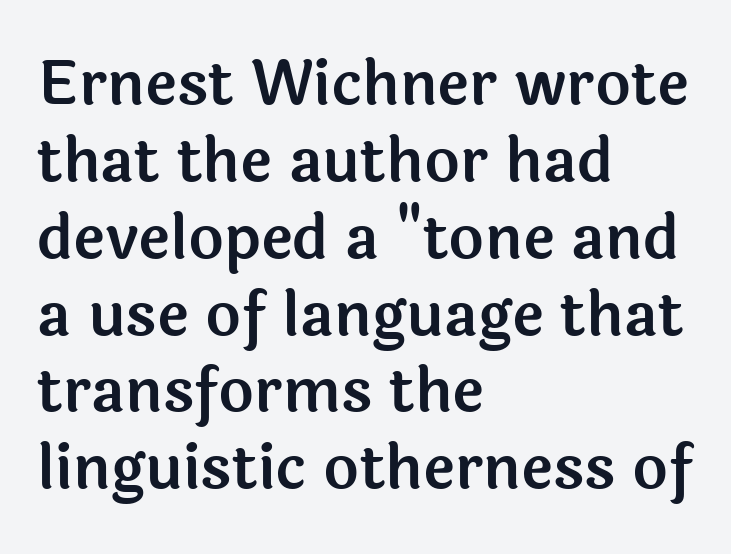
Q: Is the text italic (slanted)? A: No, it is upright.
Q: Is the typeface a serif or a sans-serif typeface? A: Sans-serif.
Q: Is the text underlined? A: No.
Q: How is the paragraph aligned? A: Left-aligned.
Q: Is the spacing between letters normal or unusually wide? A: Normal.
Q: Is the spacing between lines tight, normal or loose? A: Normal.
Q: Width (condensed, normal, or wide)? A: Normal.
Q: x-height? A: Medium.
Q: Monospaced? A: No.
